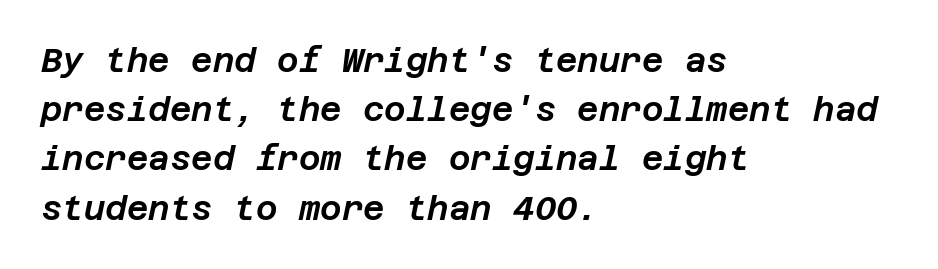
The image shows 33 px text type, italic (leaning right); set left-aligned, normal line spacing (1.49x), normal letter spacing, not underlined; low stroke contrast and a large x-height.
